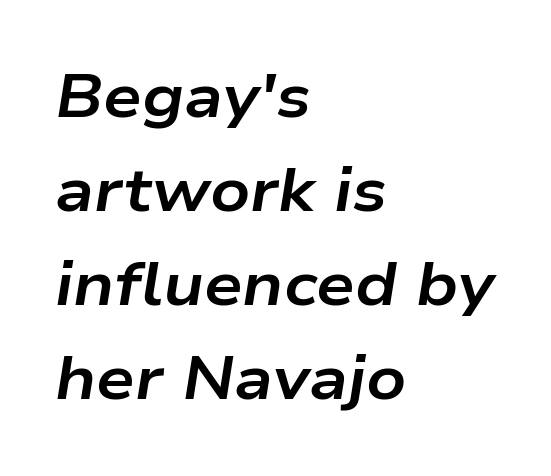
Q: Is the text bold? A: Yes.
Q: Is the text italic (slanted)? A: Yes, it leans right by about 9 degrees.
Q: Is the text underlined? A: No.
Q: How is the paragraph aligned? A: Left-aligned.
Q: Is the spacing between letters normal or unusually wide? A: Normal.
Q: Is the spacing between lines tight, normal or loose? A: Normal.
Q: Width (condensed, normal, or wide)? A: Wide.
Q: Stroke contrast? A: Low.
Q: x-height? A: Medium.
Q: Monospaced? A: No.
